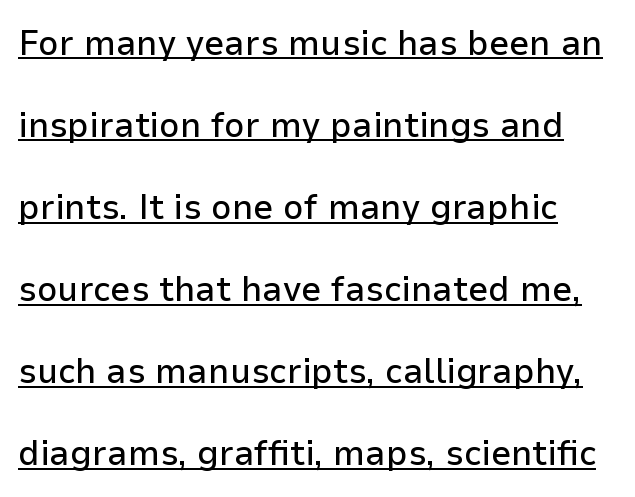
A typesetter would call this zero additional tracking. Line spacing here is loose. A typesetter would call this proportional, since set widths differ per character. These lines are composed in type without serifs. The sample's only ornament is a line tracing under the words. Does the lettering tilt? It doesn't — this is upright.
